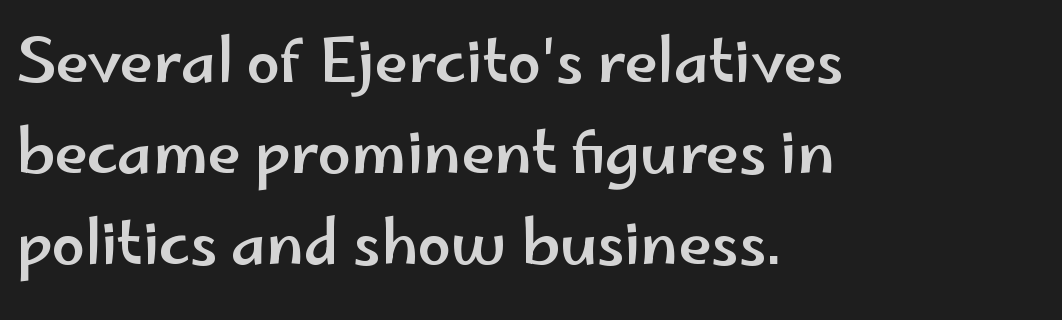
The leading is moderate, giving the passage an even texture. The passage is arranged the way most books set body copy — flush left. The face used here is a sans, in the tradition of grotesques and geometrics. The string is rendered with underlining switched off. Varying glyph widths throughout — classic text-font behaviour.
